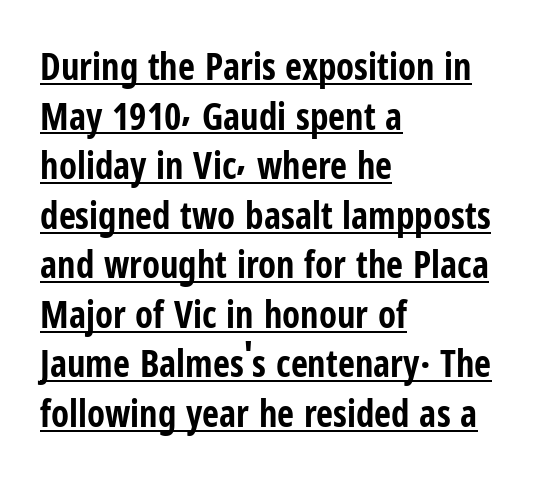
Q: Is the text bold? A: Yes.
Q: Is the text italic (slanted)? A: No, it is upright.
Q: Is the typeface a serif or a sans-serif typeface? A: Sans-serif.
Q: Is the text underlined? A: Yes.
Q: How is the paragraph aligned? A: Left-aligned.
Q: Is the spacing between letters normal or unusually wide? A: Normal.
Q: Is the spacing between lines tight, normal or loose? A: Normal.
Q: Width (condensed, normal, or wide)? A: Condensed.
Q: Stroke contrast? A: Low.
Q: x-height? A: Medium.
Q: Monospaced? A: No.
